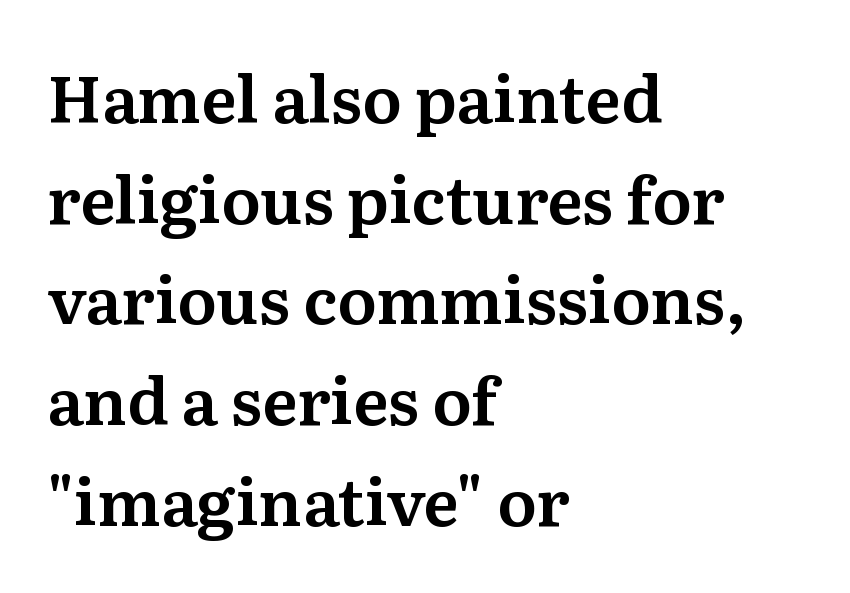
The image shows 65 px serif type, upright; set left-aligned, normal line spacing (1.55x), normal letter spacing, not underlined; medium stroke contrast and a medium x-height.
